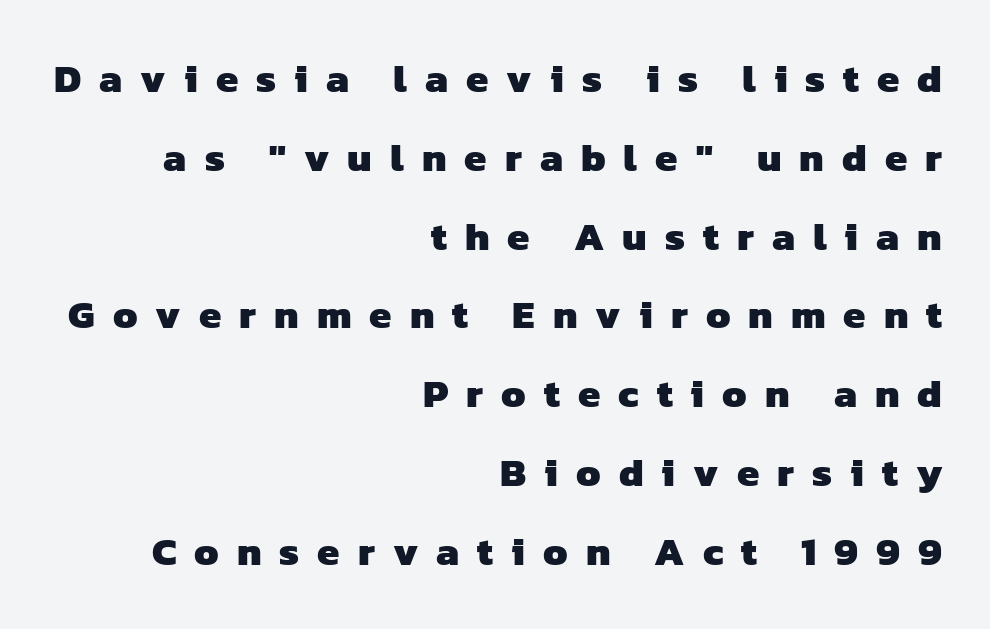
Q: Is the text bold? A: Yes.
Q: Is the typeface a serif or a sans-serif typeface? A: Sans-serif.
Q: Is the text underlined? A: No.
Q: How is the paragraph aligned? A: Right-aligned.
Q: Is the spacing between letters normal or unusually wide? A: Unusually wide.
Q: Is the spacing between lines tight, normal or loose? A: Loose.
Q: Width (condensed, normal, or wide)? A: Normal.
Q: Stroke contrast? A: Low.
Q: x-height? A: Medium.
Q: Monospaced? A: No.
